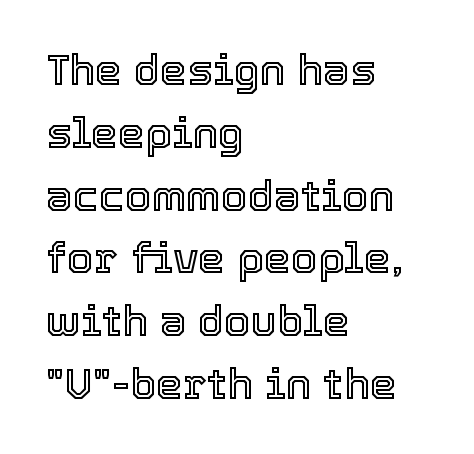
The image shows 43 px text type, upright; set left-aligned, normal line spacing (1.46x), normal letter spacing, not underlined; a medium x-height.
